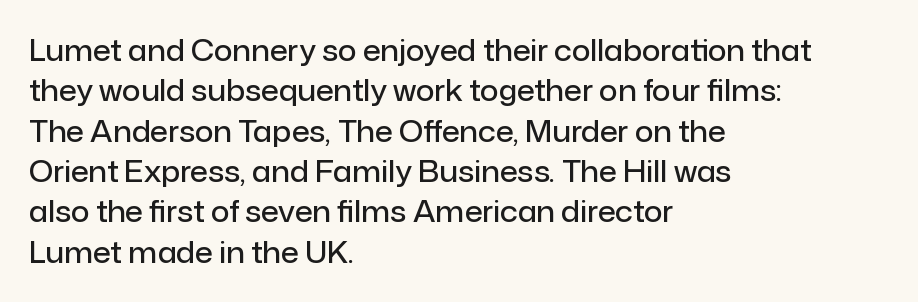
{"serif": "no", "italic": "no", "bold": "semi", "weight": "semibold", "width": "normal", "stroke_contrast": "low", "x_height": "medium", "monospaced": "no", "underline": "no", "align": "left", "line_spacing": "normal", "line_spacing_ratio": 1.39, "letter_spacing": "normal", "letter_spacing_em": 0.0, "glyph_px": 29}
